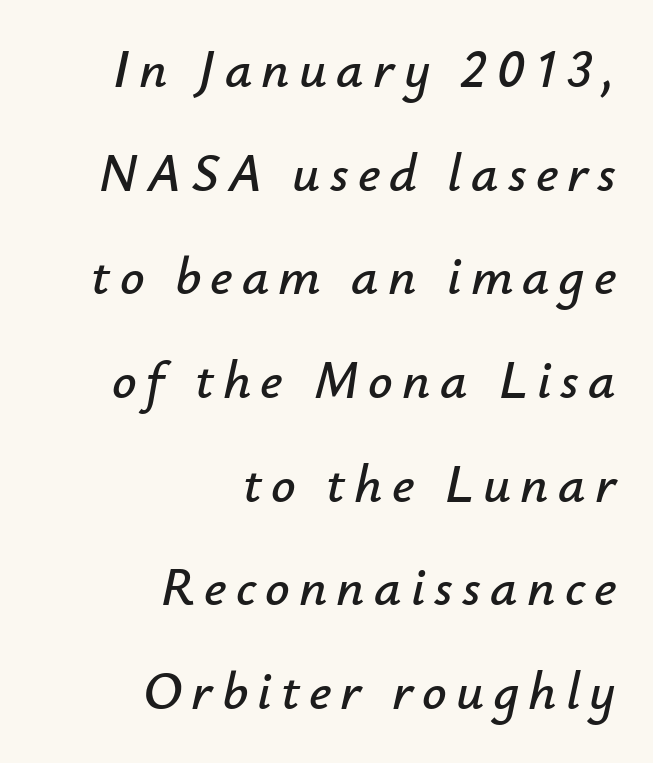
Q: Is the text italic (slanted)? A: Yes, it leans right by about 12 degrees.
Q: Is the text underlined? A: No.
Q: How is the paragraph aligned? A: Right-aligned.
Q: Is the spacing between lines tight, normal or loose? A: Loose.
Q: Width (condensed, normal, or wide)? A: Normal.
Q: Stroke contrast? A: Low.
Q: x-height? A: Small.
Q: Monospaced? A: No.
